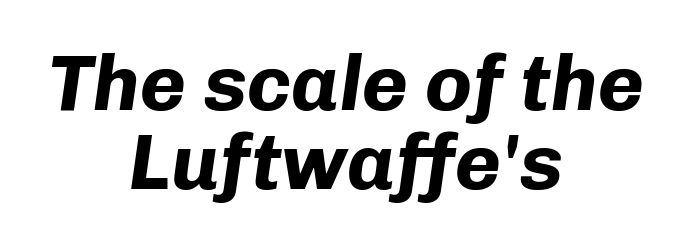
Q: Is the text bold? A: Yes.
Q: Is the text italic (slanted)? A: Yes, it leans right by about 8 degrees.
Q: Is the text underlined? A: No.
Q: How is the paragraph aligned? A: Centered.
Q: Is the spacing between letters normal or unusually wide? A: Normal.
Q: Is the spacing between lines tight, normal or loose? A: Tight.
Q: Width (condensed, normal, or wide)? A: Normal.
Q: Stroke contrast? A: Low.
Q: x-height? A: Medium.
Q: Monospaced? A: No.
